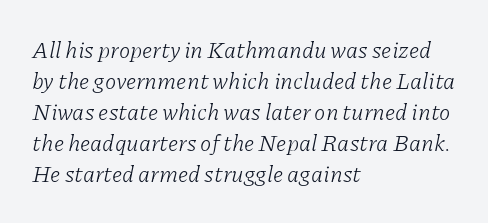
The image shows 23 px text type, italic (leaning right); set left-aligned, normal line spacing (1.35x), normal letter spacing, not underlined.
